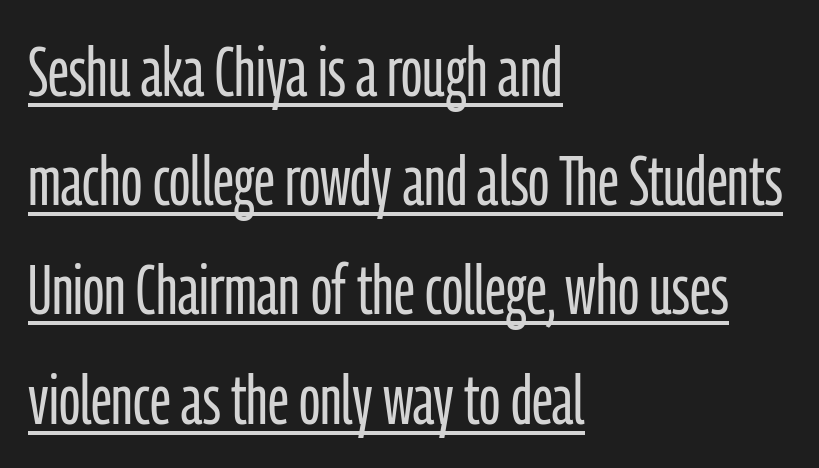
The image shows 70 px light, condensed sans-serif type, upright; set left-aligned, normal line spacing (1.56x), normal letter spacing, underlined; low stroke contrast and a medium x-height.
